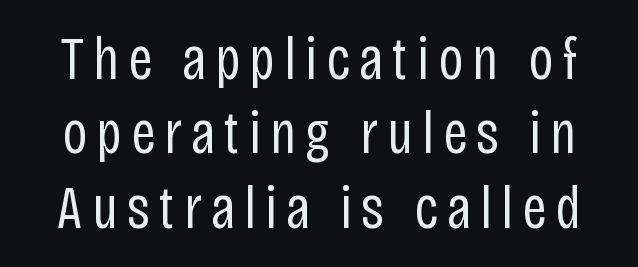
{"serif": "no", "italic": "no", "bold": "no", "weight": "regular", "width": "condensed", "stroke_contrast": "low", "x_height": "large", "monospaced": "no", "underline": "no", "line_spacing_ratio": 1.22, "glyph_px": 61}
